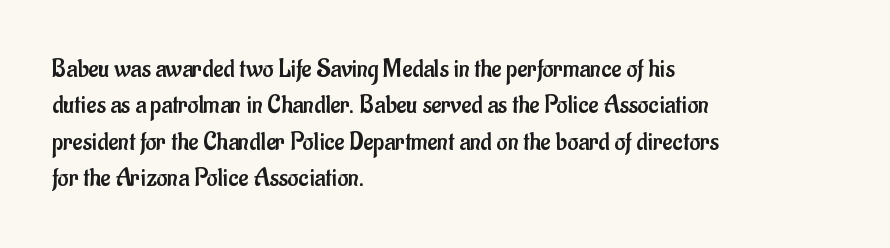
{"italic": "no", "bold": "no", "underline": "no", "align": "left", "line_spacing": "normal", "line_spacing_ratio": 1.35, "letter_spacing": "normal", "letter_spacing_em": 0.0, "glyph_px": 27}
